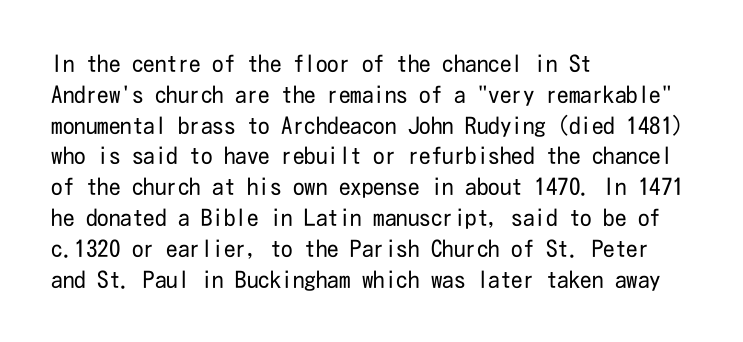
Q: Is the text bold? A: No.
Q: Is the text italic (slanted)? A: No, it is upright.
Q: Is the text underlined? A: No.
Q: How is the paragraph aligned? A: Left-aligned.
Q: Is the spacing between letters normal or unusually wide? A: Normal.
Q: Is the spacing between lines tight, normal or loose? A: Normal.
